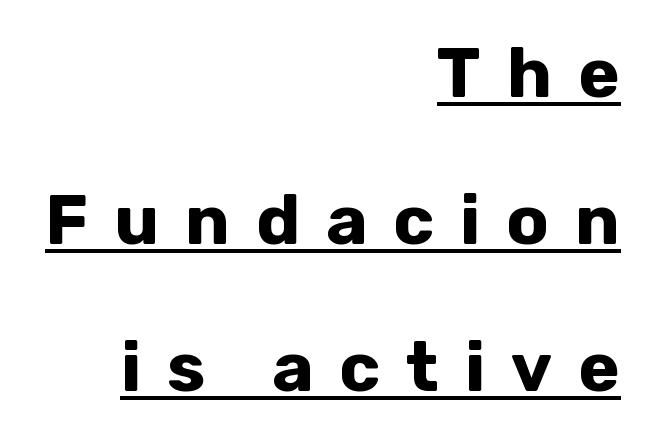
{"serif": "no", "italic": "no", "bold": "yes", "weight": "bold", "width": "normal", "stroke_contrast": "low", "x_height": "medium", "monospaced": "no", "underline": "yes", "align": "right", "line_spacing": "loose", "line_spacing_ratio": 2.1, "letter_spacing": "wide", "letter_spacing_em": 0.37, "glyph_px": 70}
